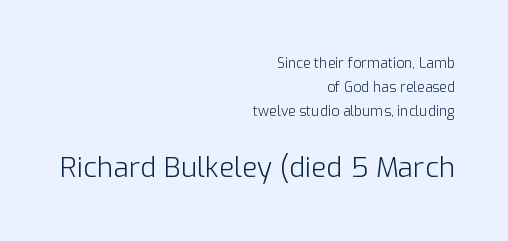
{"serif": "no", "italic": "no", "bold": "no", "weight": "light", "width": "normal", "stroke_contrast": "low", "x_height": "medium", "monospaced": "no", "underline": "no", "align": "right", "line_spacing_ratio": 1.73, "letter_spacing": "normal", "letter_spacing_em": 0.0, "larger_block": "second", "size_ratio": 2.0, "glyph_px": 28}
